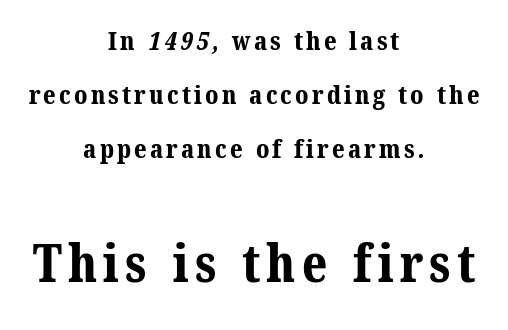
The image shows 52 px bold serif type; set centered, loose line spacing (2.08x), not underlined; the second (bottom) block is 2.0x larger; medium stroke contrast and a medium x-height.
